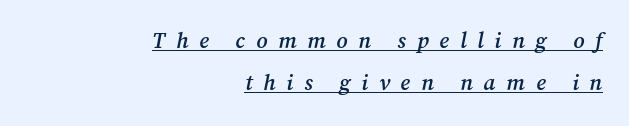
Q: Is the text bold? A: Semi-bold.
Q: Is the text italic (slanted)? A: Yes, it leans right by about 12 degrees.
Q: Is the text underlined? A: Yes.
Q: How is the paragraph aligned? A: Right-aligned.
Q: Is the spacing between letters normal or unusually wide? A: Unusually wide.
Q: Is the spacing between lines tight, normal or loose? A: Loose.
